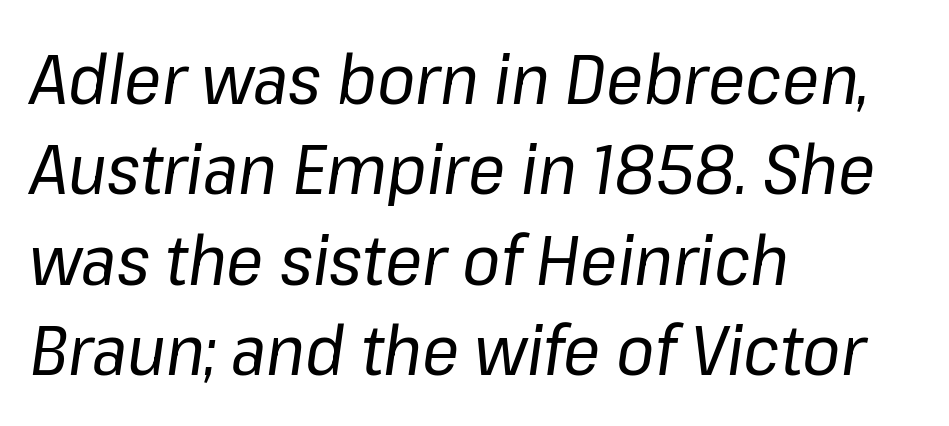
The image shows 69 px regular-weight type, italic (leaning right); set left-aligned, normal line spacing (1.31x), normal letter spacing, not underlined; low stroke contrast and a medium x-height.
